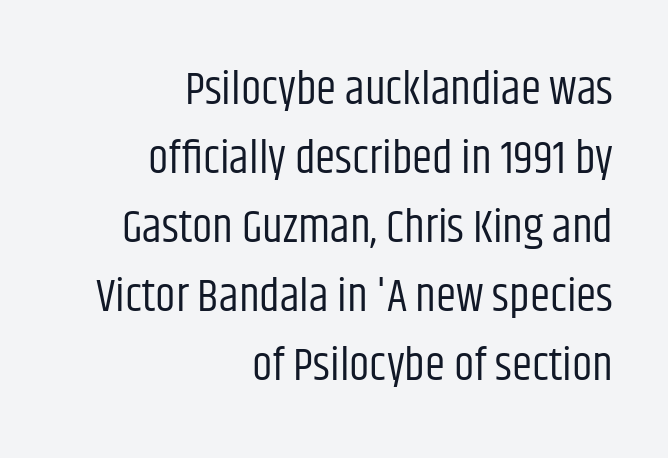
The image shows 46 px regular-weight, condensed sans-serif type, upright; set right-aligned, normal line spacing (1.5x), normal letter spacing, not underlined; low stroke contrast and a large x-height.
